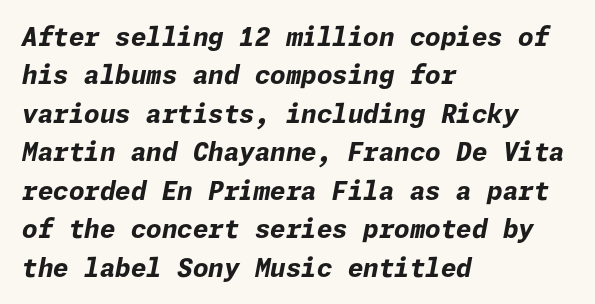
Anything drawn beneath the words? Only blank space. These lines sit exactly where default settings would place them. Visually the block forms a straight wall on the left and a jagged coastline on the right. Caption: bold face, heavy strokes. Does extra space separate the letters? No, they use regular spacing. There's an unmistakable incline to the writing here.
